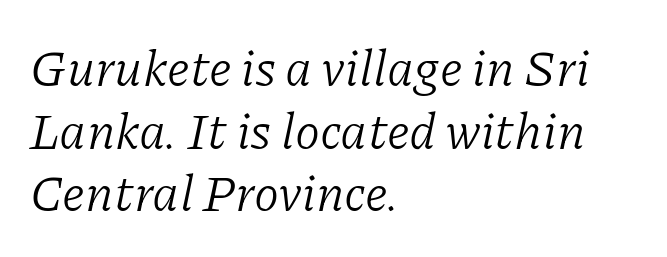
Q: Is the text bold? A: No.
Q: Is the text italic (slanted)? A: Yes, it leans right by about 11 degrees.
Q: Is the typeface a serif or a sans-serif typeface? A: Serif.
Q: Is the text underlined? A: No.
Q: How is the paragraph aligned? A: Left-aligned.
Q: Is the spacing between letters normal or unusually wide? A: Normal.
Q: Width (condensed, normal, or wide)? A: Normal.
Q: Stroke contrast? A: Low.
Q: x-height? A: Medium.
Q: Monospaced? A: No.
